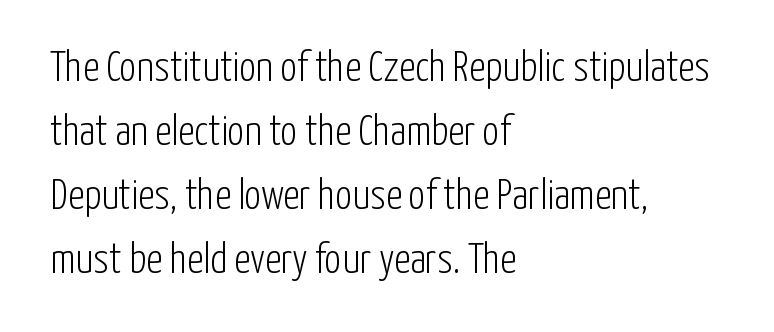
Q: Is the text bold? A: No.
Q: Is the text italic (slanted)? A: No, it is upright.
Q: Is the typeface a serif or a sans-serif typeface? A: Sans-serif.
Q: Is the text underlined? A: No.
Q: How is the paragraph aligned? A: Left-aligned.
Q: Is the spacing between letters normal or unusually wide? A: Normal.
Q: Is the spacing between lines tight, normal or loose? A: Normal.
Q: Width (condensed, normal, or wide)? A: Condensed.
Q: Stroke contrast? A: Low.
Q: x-height? A: Medium.
Q: Monospaced? A: No.
